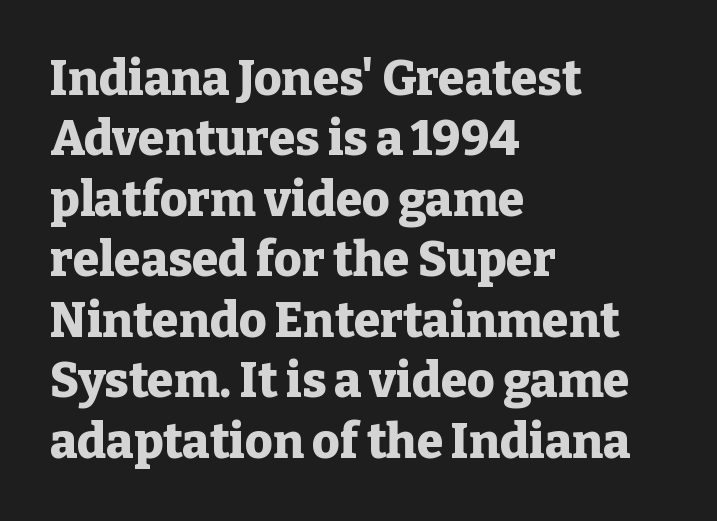
This sample is left-justified, so line endings fall wherever the words run out. The face used here is proportionally spaced, like ordinary book or web type. Small tapered or slab feet sit at the stroke ends, so this counts as serif. No italicization has been applied; the sample stays upright. What weight is shown? A full bold with thick strokes.
